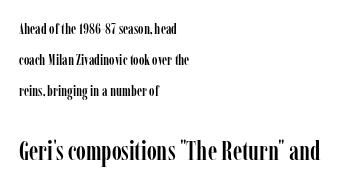
Q: Is the text italic (slanted)? A: No, it is upright.
Q: Is the text underlined? A: No.
Q: How is the paragraph aligned? A: Left-aligned.
Q: Is the spacing between letters normal or unusually wide? A: Normal.
Q: Is the spacing between lines tight, normal or loose? A: Loose.
Q: Which block of text is set in a larger size, the first (top) or the second (bottom)? A: The second (bottom) one.
